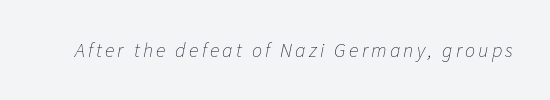
Q: Is the text bold? A: No.
Q: Is the text italic (slanted)? A: Yes, it leans right by about 11 degrees.
Q: Is the text underlined? A: No.
